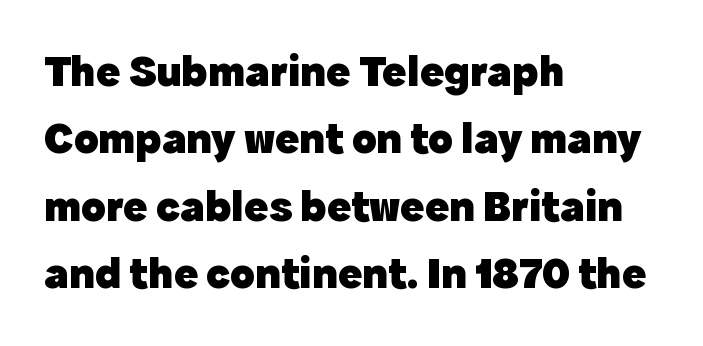
The image shows 45 px heavy sans-serif type, upright; set left-aligned, normal line spacing (1.5x), normal letter spacing, not underlined; a medium x-height.
